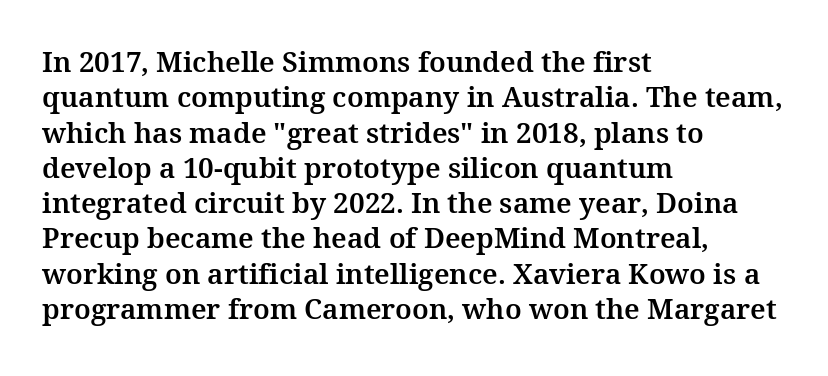
The specimen omits any rule beneath the text block's lines. Students, note that the glyphs here touch the page at normal intervals. The passage shown is typeset with a serif family. Varying glyph widths throughout — classic text-font behaviour. These lines were composed using upright roman letters.
